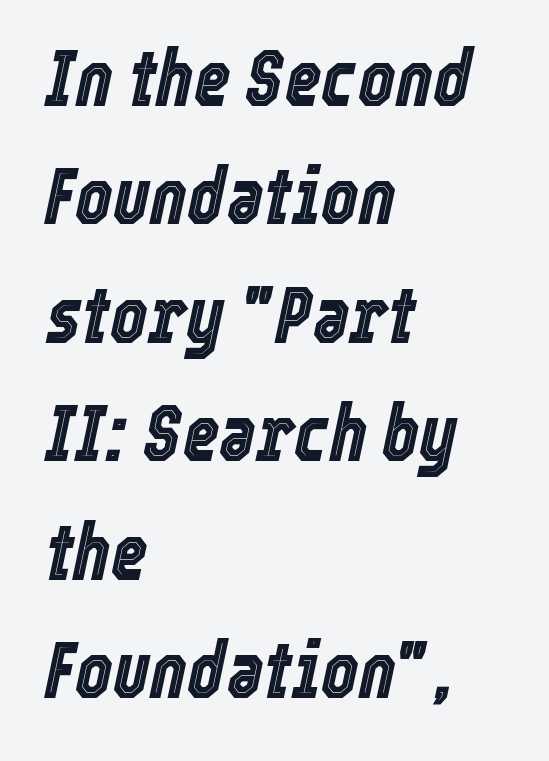
Q: Is the text italic (slanted)? A: Yes, it leans right by about 12 degrees.
Q: Is the text underlined? A: No.
Q: How is the paragraph aligned? A: Left-aligned.
Q: Is the spacing between letters normal or unusually wide? A: Normal.
Q: Is the spacing between lines tight, normal or loose? A: Normal.
Q: Width (condensed, normal, or wide)? A: Condensed.
Q: x-height? A: Medium.
Q: Monospaced? A: No.
